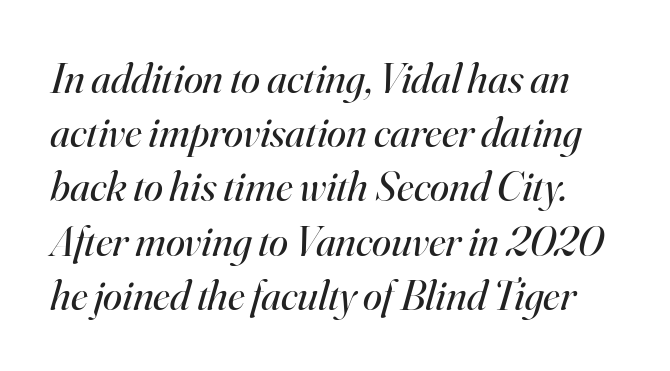
A typesetter would call this zero additional tracking. Compared with typical paragraphs, the rows here are spaced about the same. These lines are rendered in a variable-pitch font. Quick note: underline off. A typesetter would label this face a serif. No heavy texture on the line: the type isn't bold.
